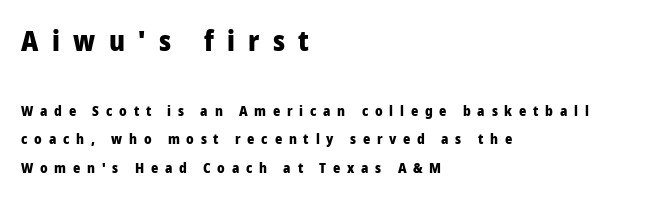
{"serif": "no", "italic": "no", "bold": "yes", "weight": "heavy", "width": "normal", "stroke_contrast": "low", "x_height": "medium", "monospaced": "no", "underline": "no", "align": "left", "line_spacing": "loose", "line_spacing_ratio": 2.04, "letter_spacing": "wide", "letter_spacing_em": 0.48, "larger_block": "first", "size_ratio": 2.0, "glyph_px": 28}
